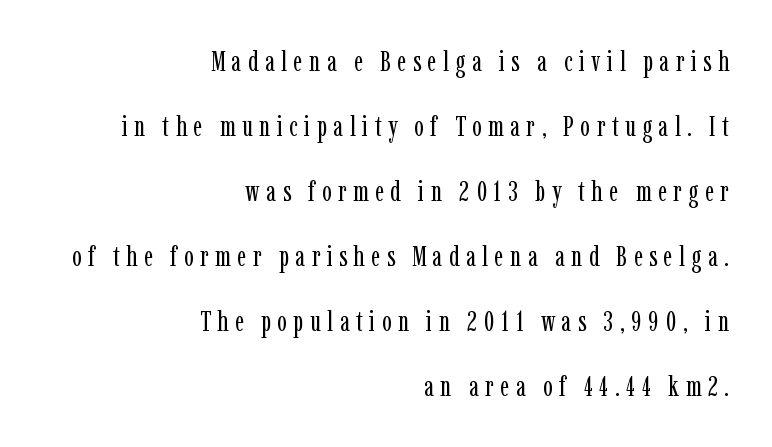
{"serif": "yes", "italic": "no", "bold": "no", "weight": "regular", "width": "condensed", "stroke_contrast": "low", "x_height": "medium", "monospaced": "no", "underline": "no", "align": "right", "line_spacing": "loose", "line_spacing_ratio": 2.24, "letter_spacing": "wide", "letter_spacing_em": 0.22, "glyph_px": 29}
